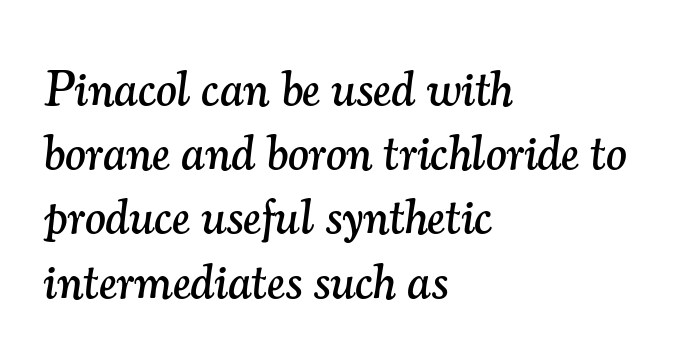
Each new line begins a customary step beneath the previous one. Casual observation: everything's shoved over to the left. There is no visible air inserted between adjacent glyphs. The face used here has a pronounced slope to its letters. The designer went with a serif here, giving each stem small feet.
